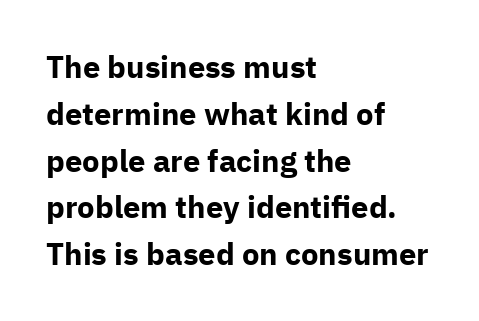
The image shows 31 px bold sans-serif type, upright; set left-aligned, normal line spacing (1.51x), normal letter spacing, not underlined; low stroke contrast and a medium x-height.
